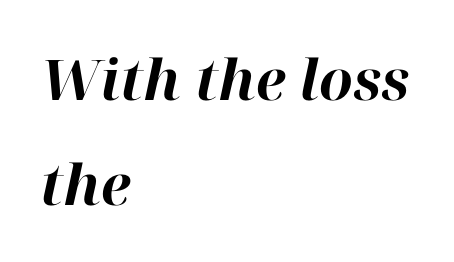
The image shows 56 px bold type, italic (leaning right); set left-aligned, line spacing 1.87x, normal letter spacing, not underlined; high stroke contrast and a medium x-height.
